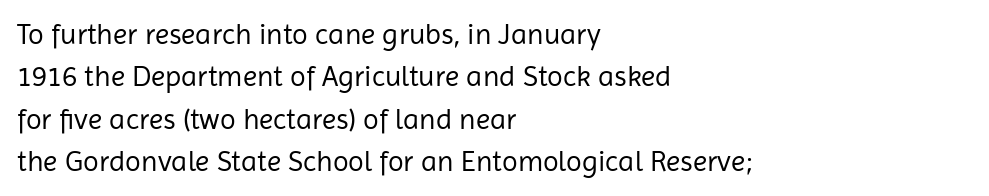
Q: Is the text bold? A: No.
Q: Is the text italic (slanted)? A: No, it is upright.
Q: Is the typeface a serif or a sans-serif typeface? A: Sans-serif.
Q: Is the text underlined? A: No.
Q: How is the paragraph aligned? A: Left-aligned.
Q: Is the spacing between letters normal or unusually wide? A: Normal.
Q: Is the spacing between lines tight, normal or loose? A: Normal.
Q: Width (condensed, normal, or wide)? A: Normal.
Q: Stroke contrast? A: Low.
Q: x-height? A: Medium.
Q: Monospaced? A: No.
